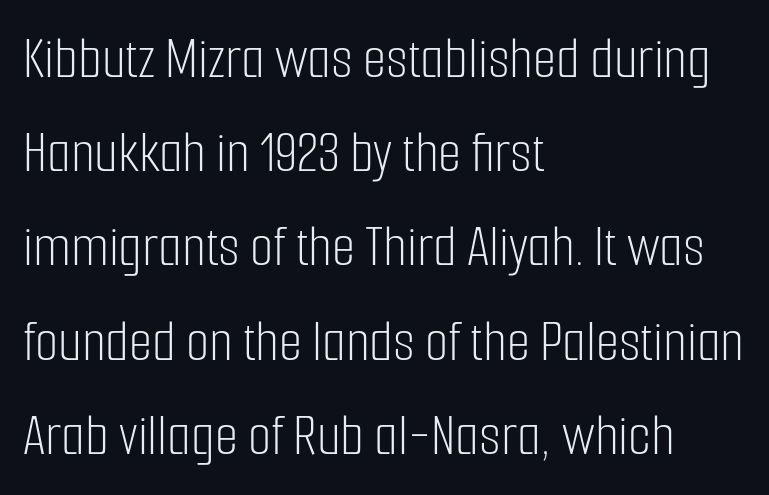
Type style note: lacks serifs. No word sits above an underline. Posture: vertical. The lines in this sample share a left origin and differ only in where they stop.
